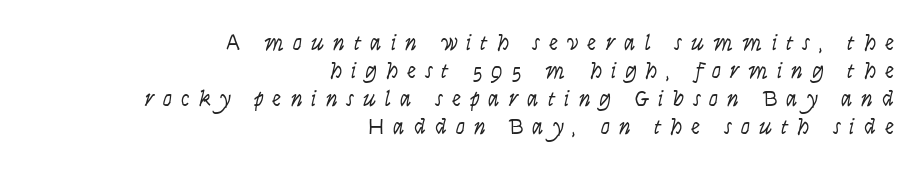
{"bold": "no", "underline": "no", "align": "right", "line_spacing_ratio": 1.22, "letter_spacing": "wide", "letter_spacing_em": 0.39, "glyph_px": 23}
